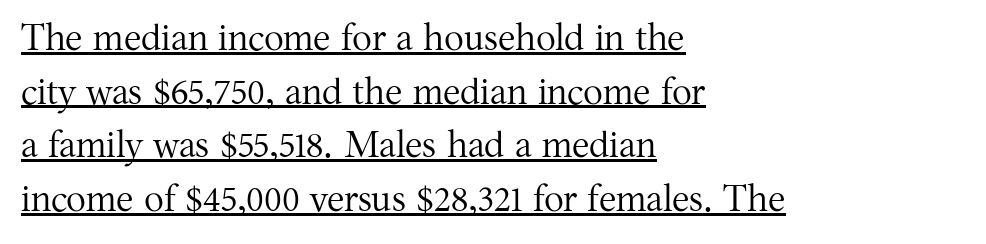
The image shows 37 px regular-weight serif type, upright; set left-aligned, normal line spacing (1.45x), normal letter spacing, underlined; medium stroke contrast and a medium x-height.
